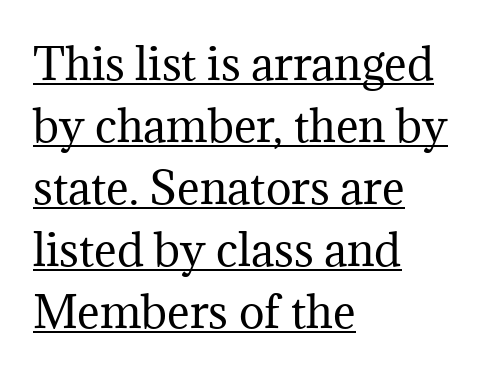
{"serif": "yes", "italic": "no", "bold": "no", "weight": "regular", "width": "normal", "stroke_contrast": "medium", "x_height": "medium", "monospaced": "no", "underline": "yes", "align": "left", "line_spacing": "normal", "line_spacing_ratio": 1.44, "letter_spacing": "normal", "letter_spacing_em": 0.0, "glyph_px": 43}
